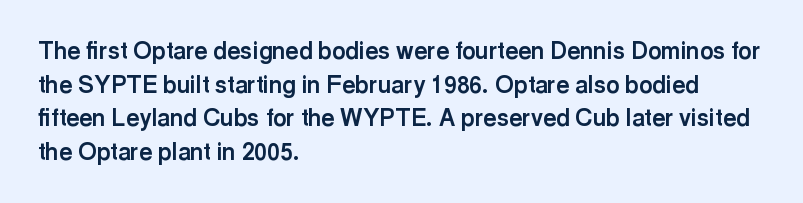
Q: Is the text bold? A: Yes.
Q: Is the text italic (slanted)? A: No, it is upright.
Q: Is the text underlined? A: No.
Q: How is the paragraph aligned? A: Left-aligned.
Q: Is the spacing between letters normal or unusually wide? A: Normal.
Q: Is the spacing between lines tight, normal or loose? A: Normal.
